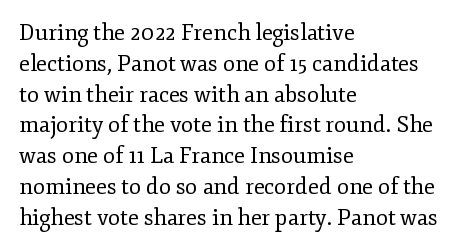
{"italic": "no", "bold": "no", "underline": "no", "align": "left", "line_spacing": "normal", "line_spacing_ratio": 1.4, "letter_spacing": "normal", "letter_spacing_em": 0.0, "glyph_px": 22}
